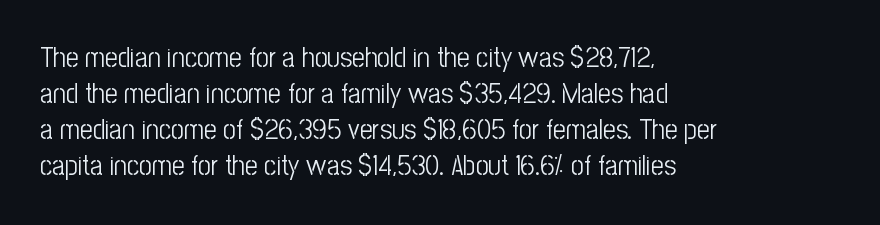
The image shows 28 px light, condensed sans-serif type, upright; set left-aligned, normal line spacing (1.29x), normal letter spacing, not underlined; low stroke contrast and a medium x-height.
